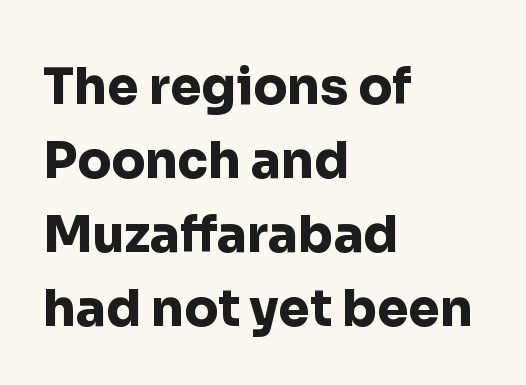
The image shows 50 px heavy sans-serif type, upright; set left-aligned, normal line spacing (1.48x), normal letter spacing, not underlined; low stroke contrast and a medium x-height.
